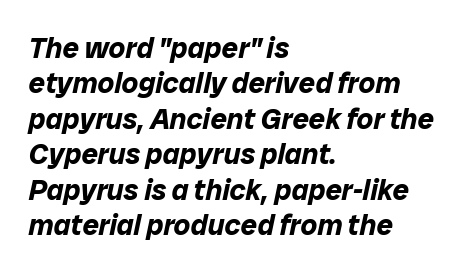
{"italic": "yes", "lean": "right", "slant_degrees": 12, "bold": "yes", "weight": "bold", "width": "normal", "stroke_contrast": "low", "x_height": "medium", "monospaced": "no", "underline": "no", "align": "left", "line_spacing_ratio": 1.22, "letter_spacing": "normal", "letter_spacing_em": 0.0, "glyph_px": 29}
